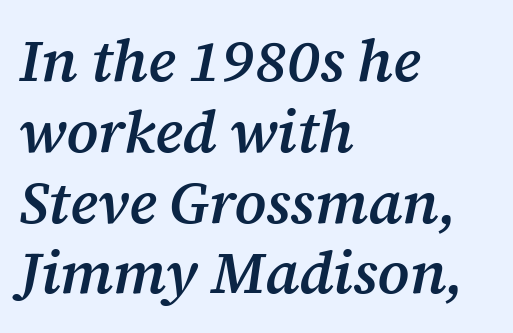
Q: Is the text bold? A: Semi-bold.
Q: Is the text italic (slanted)? A: Yes, it leans right by about 12 degrees.
Q: Is the typeface a serif or a sans-serif typeface? A: Serif.
Q: Is the text underlined? A: No.
Q: How is the paragraph aligned? A: Left-aligned.
Q: Is the spacing between letters normal or unusually wide? A: Normal.
Q: Width (condensed, normal, or wide)? A: Normal.
Q: Stroke contrast? A: Medium.
Q: x-height? A: Medium.
Q: Monospaced? A: No.
